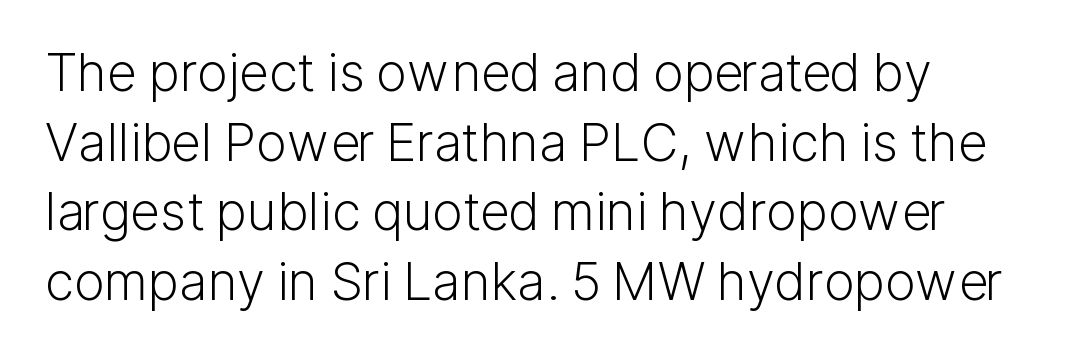
Q: Is the text bold? A: No.
Q: Is the text italic (slanted)? A: No, it is upright.
Q: Is the typeface a serif or a sans-serif typeface? A: Sans-serif.
Q: Is the text underlined? A: No.
Q: How is the paragraph aligned? A: Left-aligned.
Q: Is the spacing between letters normal or unusually wide? A: Normal.
Q: Is the spacing between lines tight, normal or loose? A: Normal.
Q: Width (condensed, normal, or wide)? A: Normal.
Q: Stroke contrast? A: Low.
Q: x-height? A: Medium.
Q: Monospaced? A: No.
